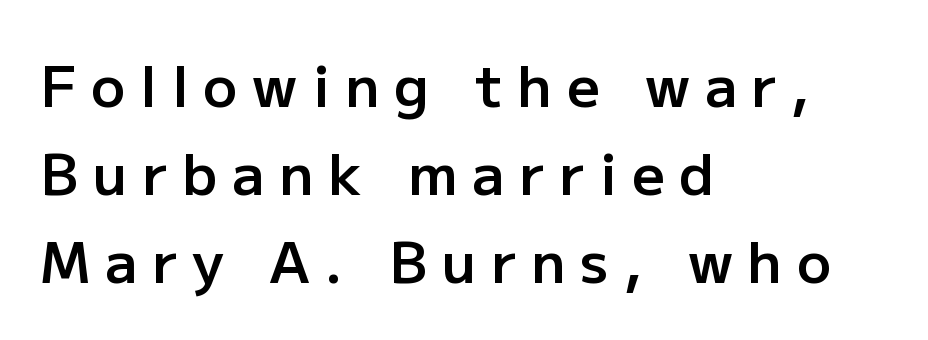
Semibold letterforms, between regular and bold. Where is the straight margin? On the left. The passage shown has open, widely tracked lettering throughout. The rendering uses natural spacing where letterforms have individual widths.
